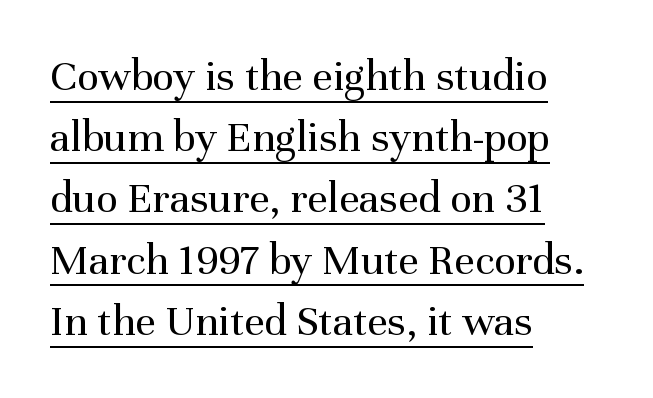
{"serif": "yes", "italic": "no", "bold": "no", "weight": "regular", "width": "normal", "stroke_contrast": "medium", "x_height": "medium", "monospaced": "no", "underline": "yes", "align": "left", "line_spacing": "normal", "line_spacing_ratio": 1.36, "letter_spacing": "normal", "letter_spacing_em": 0.0, "glyph_px": 45}
